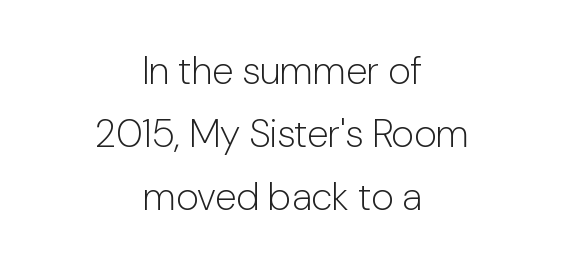
Q: Is the text bold? A: No.
Q: Is the text italic (slanted)? A: No, it is upright.
Q: Is the typeface a serif or a sans-serif typeface? A: Sans-serif.
Q: Is the text underlined? A: No.
Q: How is the paragraph aligned? A: Centered.
Q: Is the spacing between letters normal or unusually wide? A: Normal.
Q: Is the spacing between lines tight, normal or loose? A: Normal.
Q: Width (condensed, normal, or wide)? A: Normal.
Q: Stroke contrast? A: Low.
Q: x-height? A: Medium.
Q: Monospaced? A: No.
